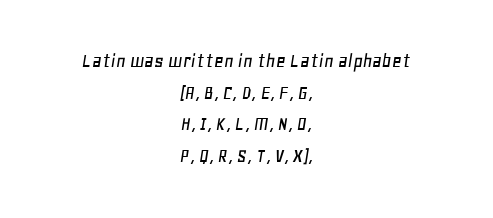
Leading: standard. There's an unmistakable incline to the writing here. Caption: multi-line text, centered on the measure. Check under the words: just untouched page.
